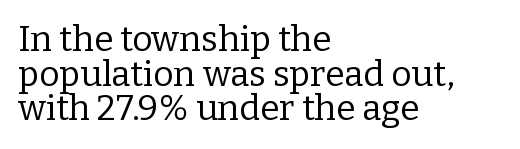
{"serif": "yes", "italic": "no", "bold": "no", "weight": "regular", "width": "normal", "stroke_contrast": "low", "x_height": "medium", "monospaced": "no", "underline": "no", "align": "left", "line_spacing": "tight", "line_spacing_ratio": 0.99, "letter_spacing": "normal", "letter_spacing_em": 0.0, "glyph_px": 35}
